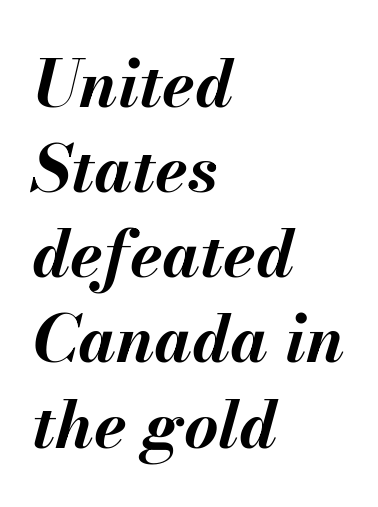
The image shows 66 px bold type, italic (leaning right); set left-aligned, normal line spacing (1.29x), normal letter spacing, not underlined; medium stroke contrast and a small x-height.
